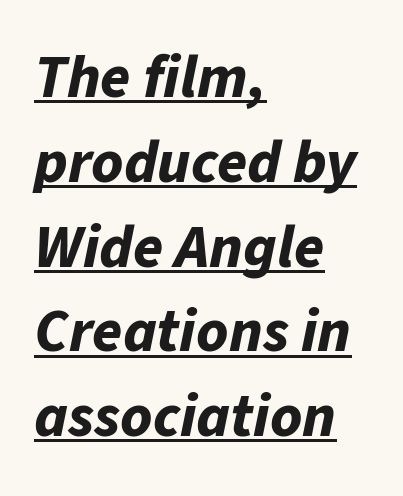
{"italic": "yes", "lean": "right", "slant_degrees": 11, "bold": "yes", "weight": "bold", "width": "normal", "stroke_contrast": "low", "x_height": "medium", "monospaced": "no", "underline": "yes", "align": "left", "line_spacing": "normal", "line_spacing_ratio": 1.39, "letter_spacing": "normal", "letter_spacing_em": 0.0, "glyph_px": 61}
